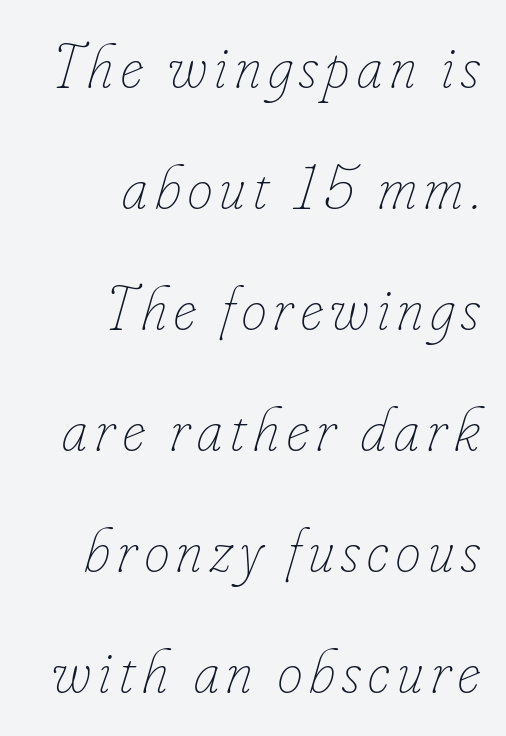
Successive baselines arrive slowly, with a big drop between each. Varying glyph widths throughout — classic text-font behaviour. Short and long lines alike share a common ending point at right. Weight: regular or lighter.
